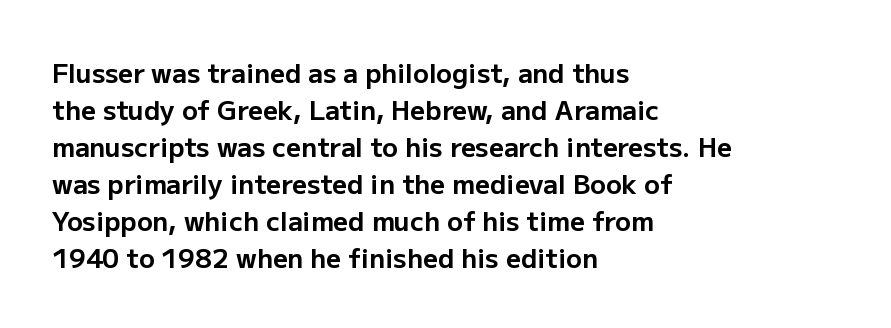
Q: Is the text bold? A: Yes.
Q: Is the text italic (slanted)? A: No, it is upright.
Q: Is the text underlined? A: No.
Q: How is the paragraph aligned? A: Left-aligned.
Q: Is the spacing between letters normal or unusually wide? A: Normal.
Q: Is the spacing between lines tight, normal or loose? A: Normal.
